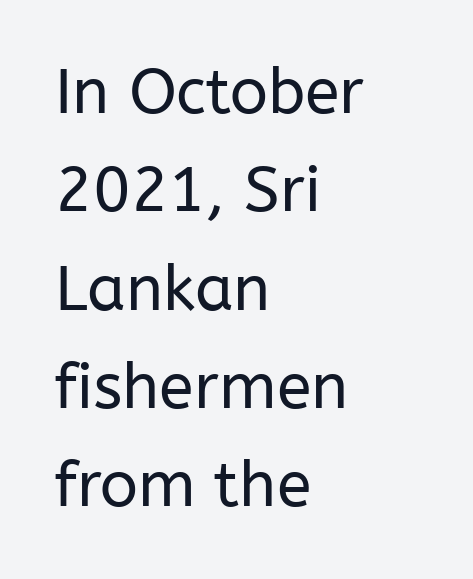
Q: Is the text bold? A: No.
Q: Is the text italic (slanted)? A: No, it is upright.
Q: Is the typeface a serif or a sans-serif typeface? A: Sans-serif.
Q: Is the text underlined? A: No.
Q: How is the paragraph aligned? A: Left-aligned.
Q: Is the spacing between letters normal or unusually wide? A: Normal.
Q: Is the spacing between lines tight, normal or loose? A: Normal.
Q: Width (condensed, normal, or wide)? A: Normal.
Q: Stroke contrast? A: Low.
Q: x-height? A: Medium.
Q: Monospaced? A: No.
